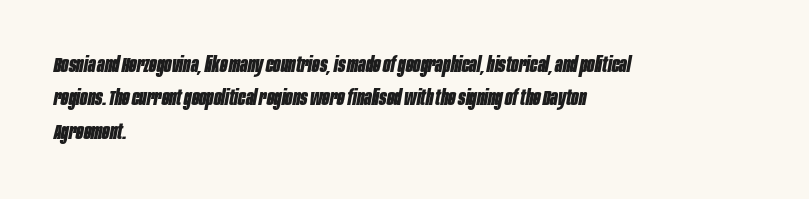
No word sits above an underline. How are the letters spaced? Ordinarily, with no added tracking. Does the lettering tilt? It does — this is italic. Every row of glyphs begins at an identical x-position on the left.
